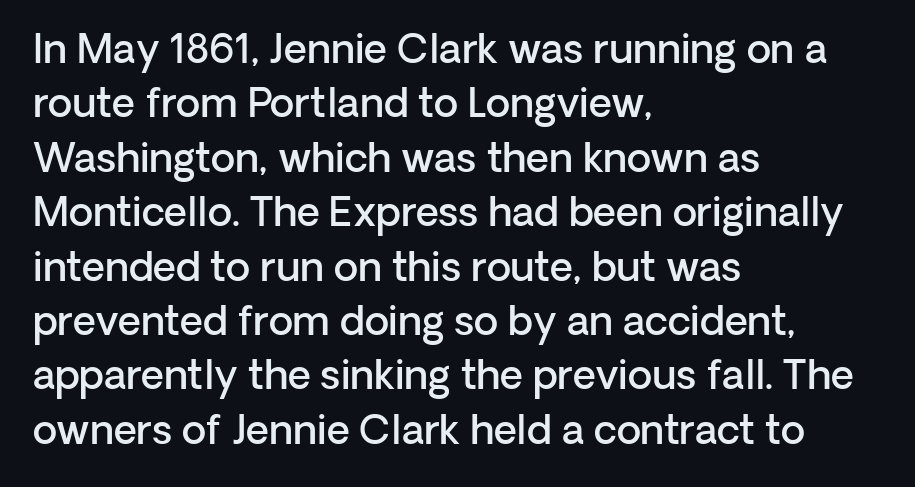
The image shows 40 px semibold sans-serif type, upright; set left-aligned, normal line spacing (1.36x), normal letter spacing, not underlined; low stroke contrast and a medium x-height.
